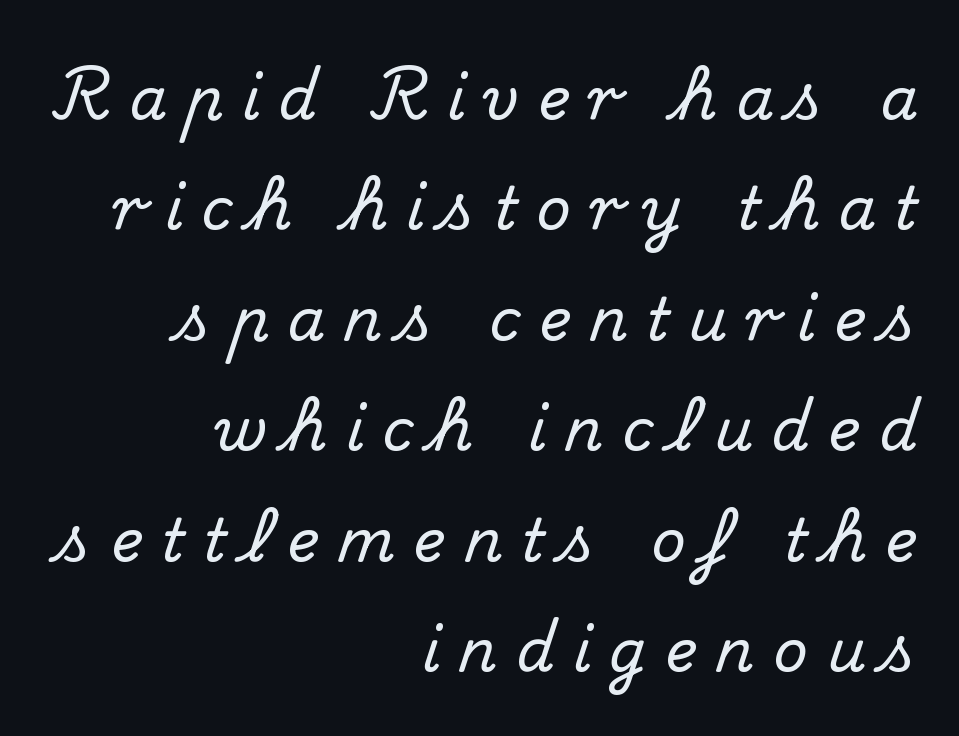
Quick note: underline off. Note the varied advance widths — an 'i' is clearly narrower than an 'm'. The face used here is seriffed, in the tradition of book romans. This rendering uses right alignment, leaving the left contour irregular. Characters follow at a spacing far wider than the type designer built in.
